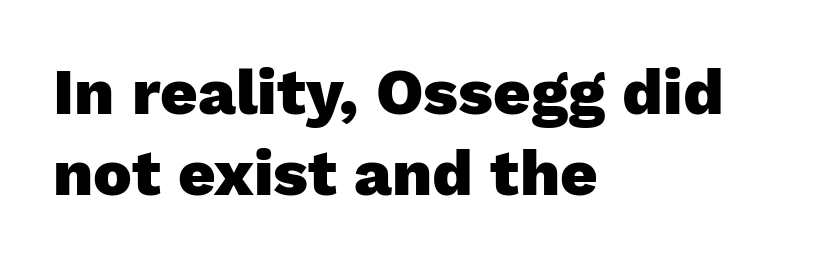
Q: Is the text bold? A: Yes.
Q: Is the text italic (slanted)? A: No, it is upright.
Q: Is the typeface a serif or a sans-serif typeface? A: Sans-serif.
Q: Is the text underlined? A: No.
Q: How is the paragraph aligned? A: Left-aligned.
Q: Is the spacing between letters normal or unusually wide? A: Normal.
Q: Width (condensed, normal, or wide)? A: Normal.
Q: Stroke contrast? A: Low.
Q: x-height? A: Medium.
Q: Monospaced? A: No.
